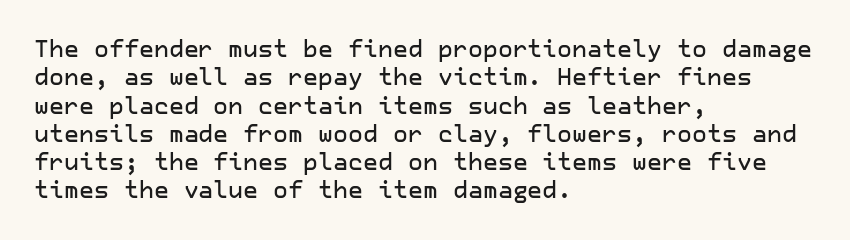
Q: Is the text italic (slanted)? A: No, it is upright.
Q: Is the text underlined? A: No.
Q: How is the paragraph aligned? A: Left-aligned.
Q: Is the spacing between letters normal or unusually wide? A: Normal.
